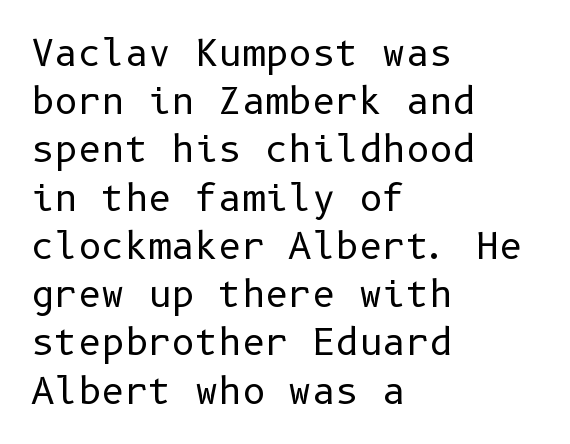
Q: Is the text bold? A: No.
Q: Is the text italic (slanted)? A: No, it is upright.
Q: Is the typeface a serif or a sans-serif typeface? A: Sans-serif.
Q: Is the text underlined? A: No.
Q: How is the paragraph aligned? A: Left-aligned.
Q: Is the spacing between letters normal or unusually wide? A: Normal.
Q: Is the spacing between lines tight, normal or loose? A: Normal.
Q: Width (condensed, normal, or wide)? A: Normal.
Q: Stroke contrast? A: Low.
Q: x-height? A: Medium.
